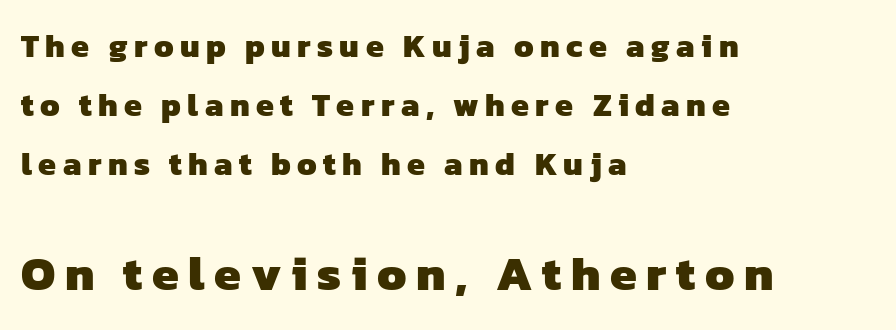
The image shows 48 px heavy sans-serif type; set left-aligned, line spacing 1.85x, unusually wide letter spacing (+0.2 em), not underlined; the second (bottom) block is 1.5x larger; low stroke contrast and a medium x-height.
